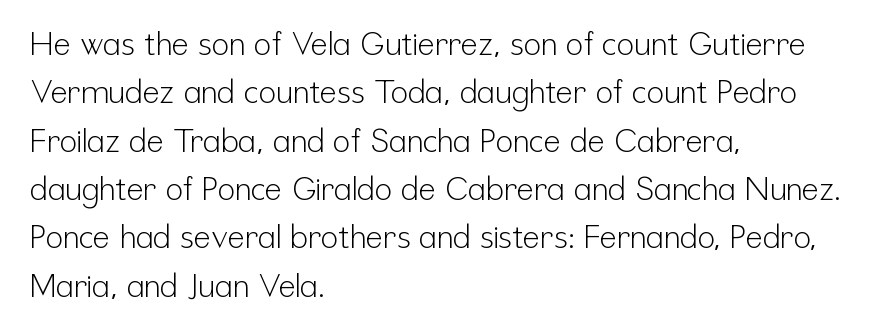
{"serif": "no", "italic": "no", "bold": "no", "weight": "light", "width": "condensed", "stroke_contrast": "low", "x_height": "medium", "monospaced": "no", "underline": "no", "align": "left", "line_spacing": "normal", "line_spacing_ratio": 1.51, "letter_spacing": "normal", "letter_spacing_em": 0.0, "glyph_px": 32}
